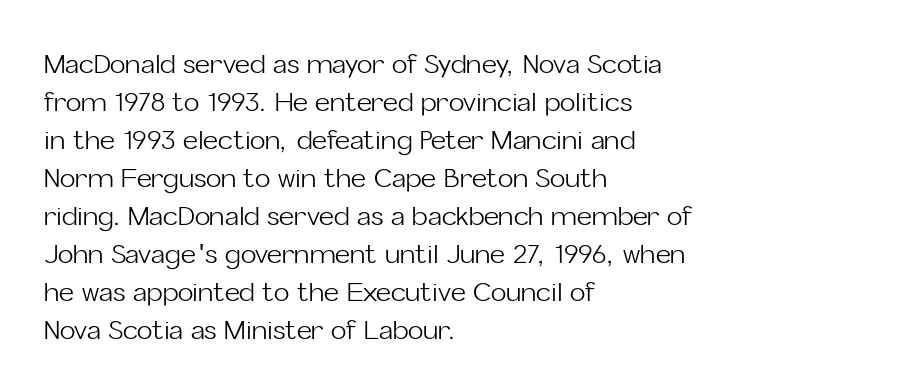
Q: Is the text bold? A: No.
Q: Is the text italic (slanted)? A: No, it is upright.
Q: Is the text underlined? A: No.
Q: How is the paragraph aligned? A: Left-aligned.
Q: Is the spacing between letters normal or unusually wide? A: Normal.
Q: Is the spacing between lines tight, normal or loose? A: Normal.
